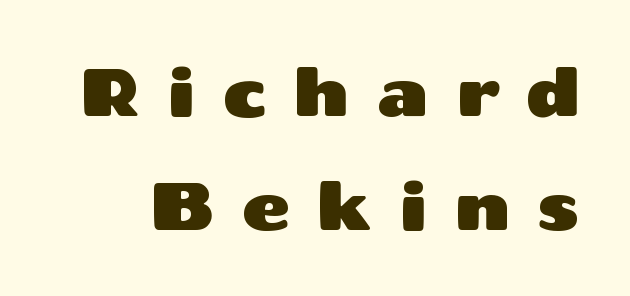
In terms of letterspacing, this is a distinctly airy, spread setting. Unlike a traditional serif, this face leaves its strokes unadorned. Here the designer chose a conventional face with non-uniform glyph widths. The gap between lines stays unmarked. A typesetter would mark this as roman, not italic.
